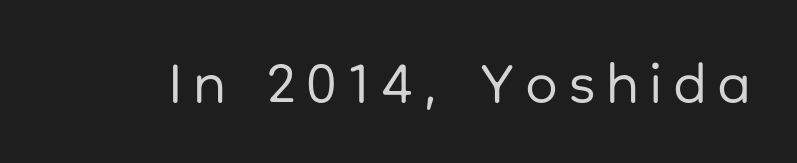
{"serif": "no", "italic": "no", "bold": "no", "weight": "regular", "width": "normal", "stroke_contrast": "low", "x_height": "medium", "monospaced": "no", "underline": "no", "glyph_px": 58}
